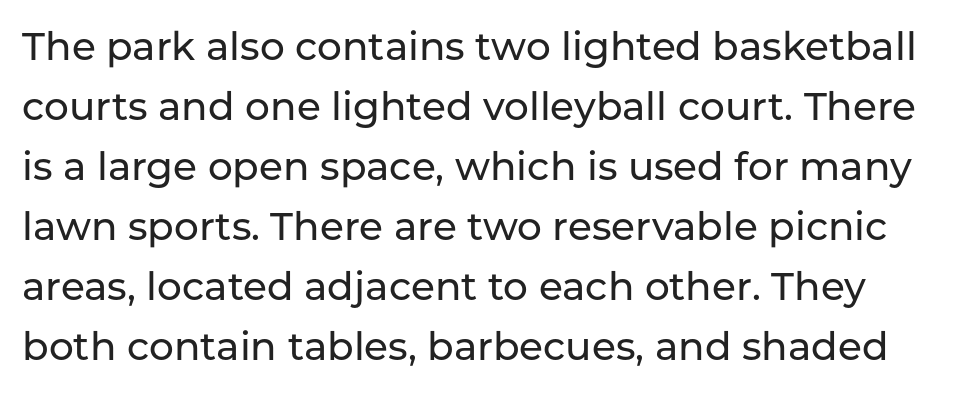
{"serif": "no", "italic": "no", "width": "normal", "stroke_contrast": "low", "x_height": "medium", "monospaced": "no", "underline": "no", "line_spacing": "normal", "line_spacing_ratio": 1.54, "letter_spacing": "normal", "letter_spacing_em": 0.0, "glyph_px": 39}
